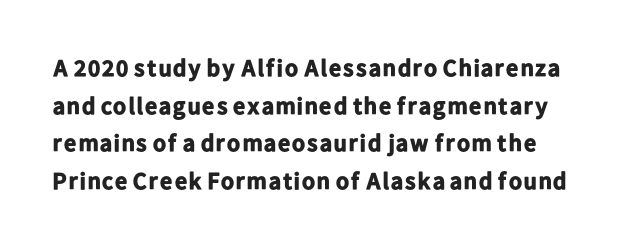
Compared with an ordinary text face, these strokes are far heavier — a full bold. Posture: upright roman. Clear beneath every line of the passage. Inter-character spacing is left at the font's built-in metrics. Rows of type keep a routine distance in the vertical direction.
